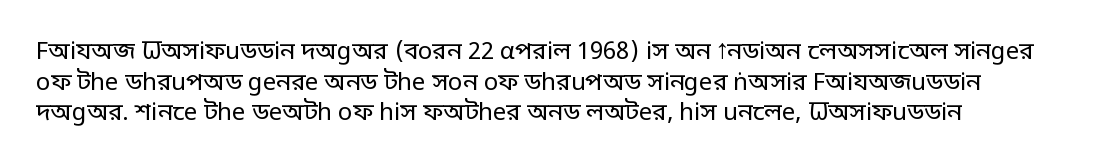
{"italic": "no", "bold": "no", "underline": "no", "line_spacing": "normal", "line_spacing_ratio": 1.28, "letter_spacing": "normal", "letter_spacing_em": 0.0, "glyph_px": 24}
